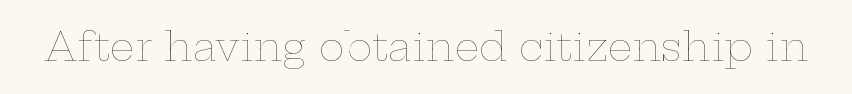
Inter-character spacing is left at the font's built-in metrics. The passage shown is not underscored anywhere. No heavy texture on the line: the type isn't bold. These lines are rendered in a variable-pitch font.
